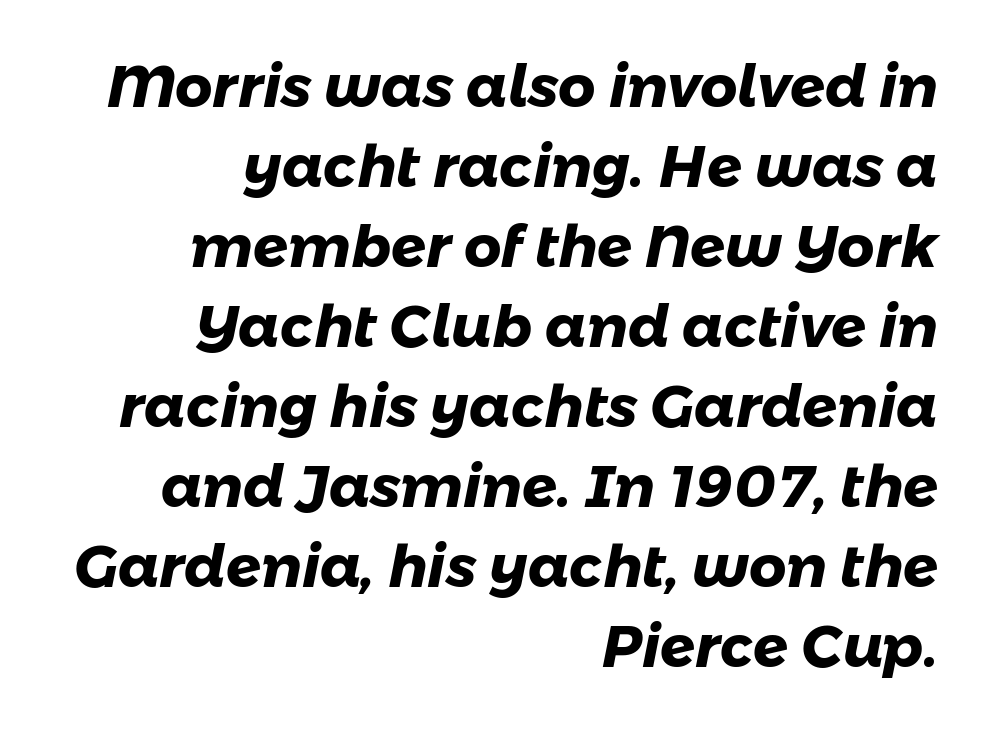
Words appear dense and cohesive because spacing is normal. Weight: bold. The passage shown is typed in a proportional face where columns would drift. Serif or sans? Sans — the stroke terminals are bare. Honestly, there is no underline to notice here at all. In CSS terms this would be text-align: right.
